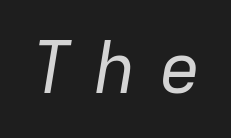
These lines have a slow, spaced-out rhythm from letter to letter. Descenders are the only things crossing below the line. The passage shown is typed in a monospace face where columns stay perfectly aligned. Weight class: somewhere from thin through regular.
